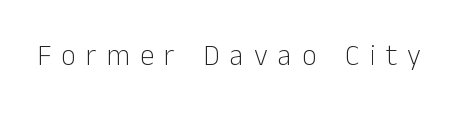
{"serif": "no", "italic": "no", "bold": "no", "weight": "light", "width": "normal", "stroke_contrast": "low", "x_height": "medium", "monospaced": "no", "underline": "no", "letter_spacing": "wide", "letter_spacing_em": 0.35, "glyph_px": 29}
